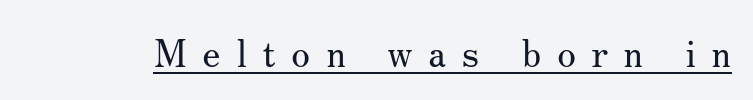
These characters rest on top of a visible drawn line. Unbolded letterforms with no extra heft. Italic: no, the glyphs are upright roman. Spacing between characters has been opened up far beyond the box default. Do the characters align in a grid? No, the font is proportional.
